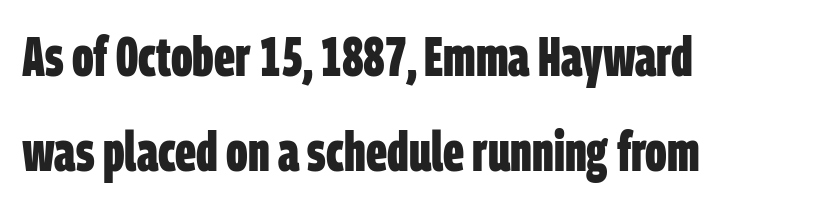
{"serif": "no", "bold": "yes", "weight": "bold", "width": "condensed", "stroke_contrast": "low", "x_height": "large", "monospaced": "no", "underline": "no", "align": "left", "line_spacing_ratio": 1.72, "letter_spacing": "normal", "letter_spacing_em": 0.0, "glyph_px": 55}
